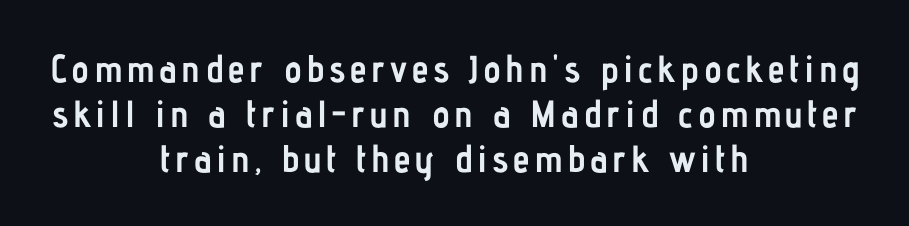
Look at the stroke-to-counter ratio: heavy, a bold. The type family on display is of the sans-serif kind. The glyphs are unaccompanied by any horizontal stroke below them. Nope, not italic — everything's standing straight.
